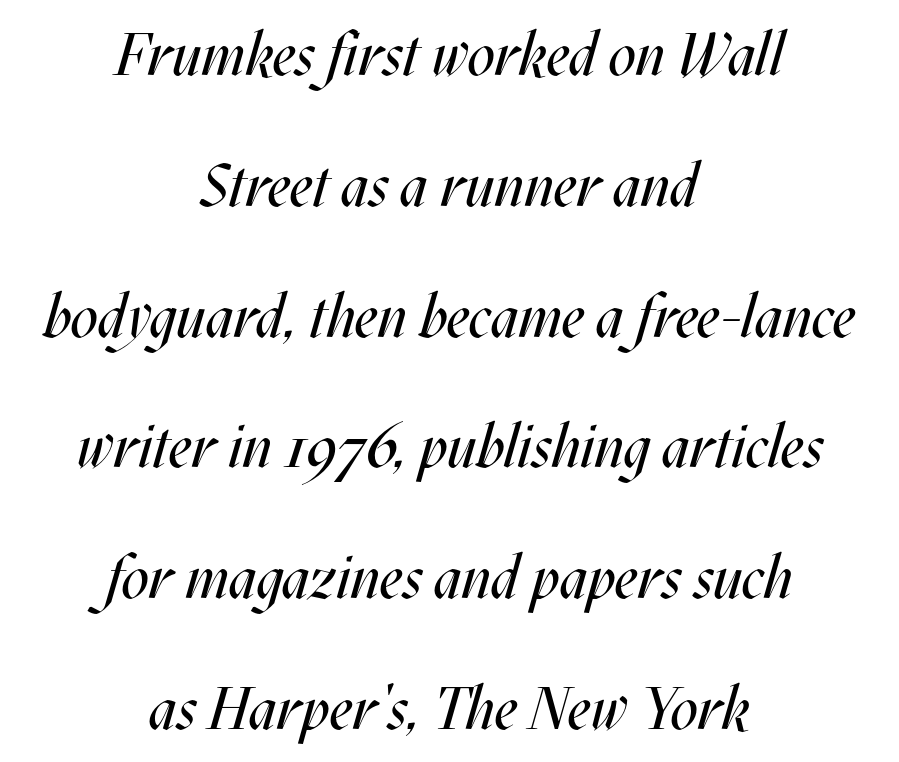
The image shows 60 px regular-weight, condensed type, italic (leaning right); set centered, loose line spacing (2.18x), normal letter spacing, not underlined; medium stroke contrast and a large x-height.
